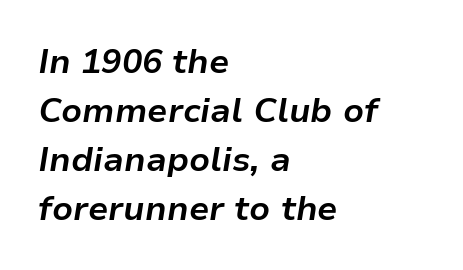
The image shows 34 px bold type, italic (leaning right); set left-aligned, normal line spacing (1.44x), normal letter spacing, not underlined; low stroke contrast and a medium x-height.
